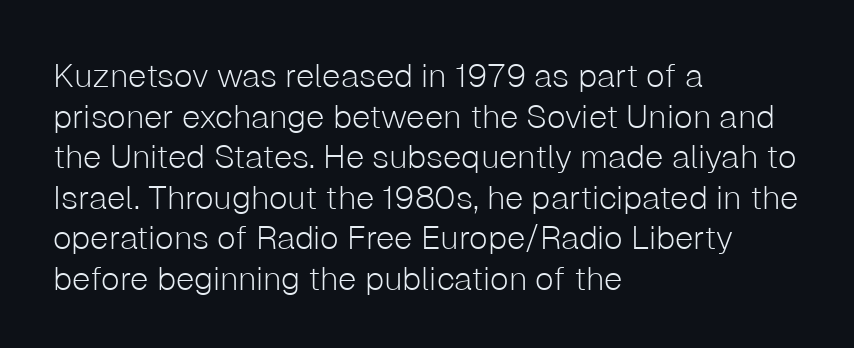
The image shows 33 px light sans-serif type, upright; set left-aligned, line spacing 1.23x, normal letter spacing, not underlined; low stroke contrast and a medium x-height.
